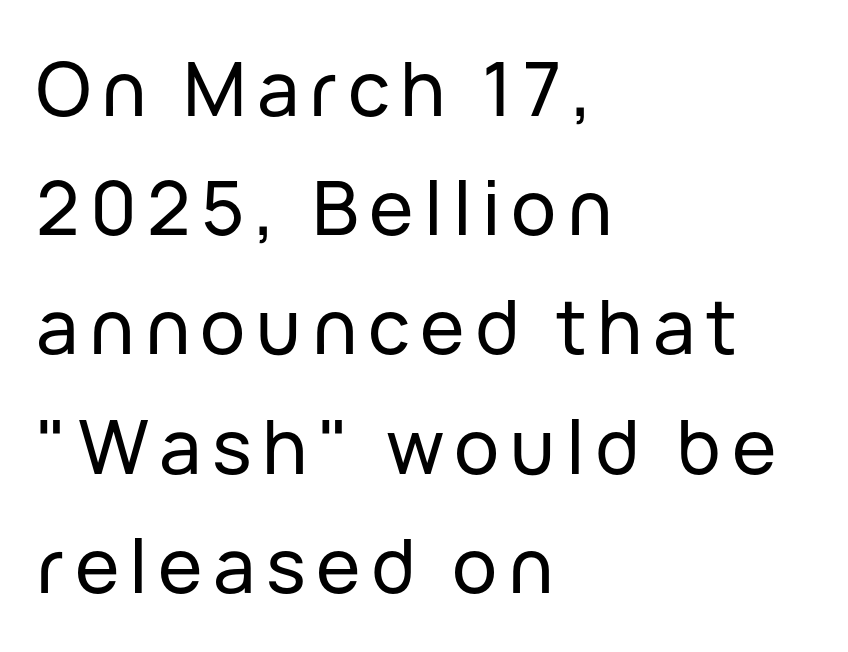
The image shows 75 px sans-serif type, upright; set left-aligned, normal line spacing (1.59x), not underlined; low stroke contrast and a medium x-height.
